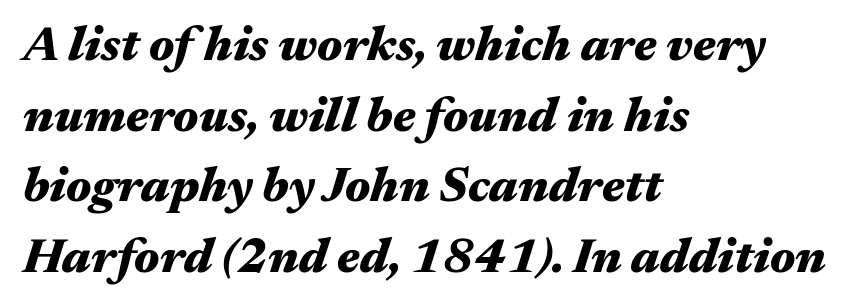
The whole block is typeset with a tilt. Interline gaps are of average width in this sample. The compositor pushed each line to the left boundary. Clear beneath every line of the passage. Heavy, bold letterforms.
